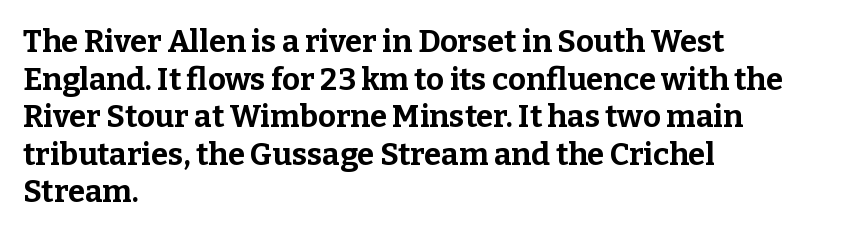
Q: Is the text bold? A: Yes.
Q: Is the text italic (slanted)? A: No, it is upright.
Q: Is the typeface a serif or a sans-serif typeface? A: Serif.
Q: Is the text underlined? A: No.
Q: How is the paragraph aligned? A: Left-aligned.
Q: Is the spacing between letters normal or unusually wide? A: Normal.
Q: Width (condensed, normal, or wide)? A: Normal.
Q: Stroke contrast? A: Low.
Q: x-height? A: Medium.
Q: Monospaced? A: No.
